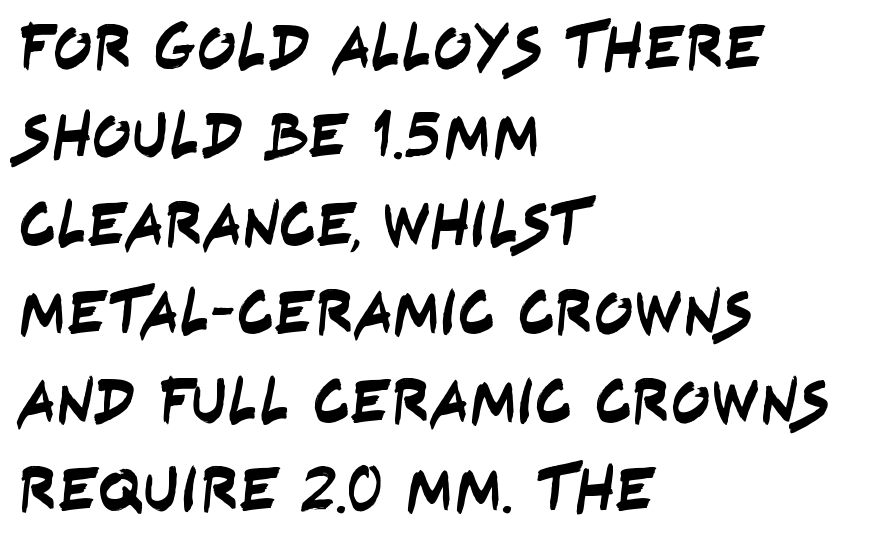
The image shows 65 px condensed sans-serif type; set left-aligned, normal line spacing (1.36x), normal letter spacing, not underlined; low stroke contrast and a large x-height.
